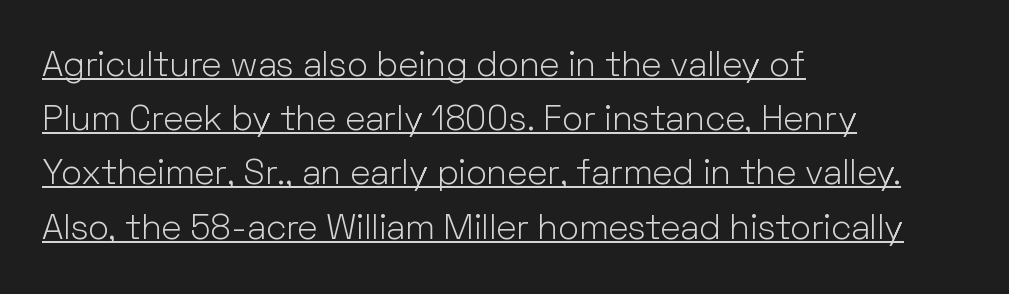
{"serif": "no", "italic": "no", "bold": "no", "weight": "light", "width": "normal", "stroke_contrast": "low", "x_height": "medium", "monospaced": "no", "underline": "yes", "align": "left", "line_spacing": "normal", "line_spacing_ratio": 1.55, "letter_spacing": "normal", "letter_spacing_em": 0.0, "glyph_px": 35}
